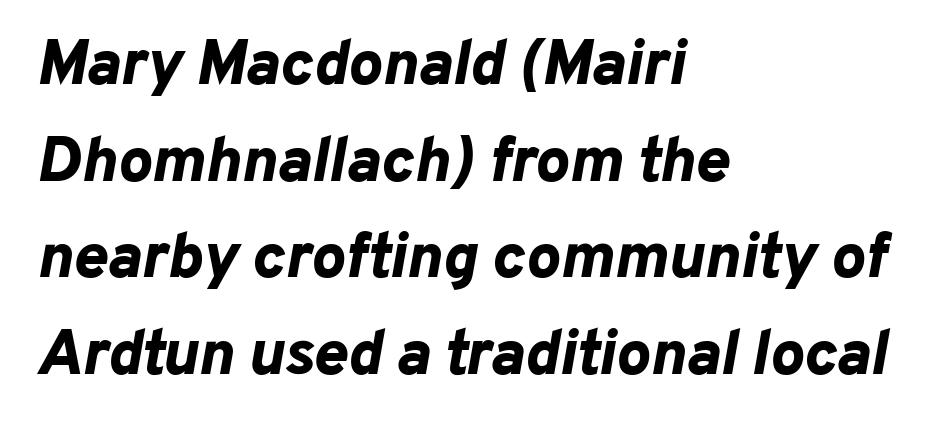
{"italic": "yes", "lean": "right", "slant_degrees": 10, "bold": "yes", "weight": "bold", "width": "normal", "stroke_contrast": "low", "x_height": "medium", "monospaced": "no", "underline": "no", "align": "left", "line_spacing": "normal", "line_spacing_ratio": 1.51, "letter_spacing": "normal", "letter_spacing_em": 0.0, "glyph_px": 64}
